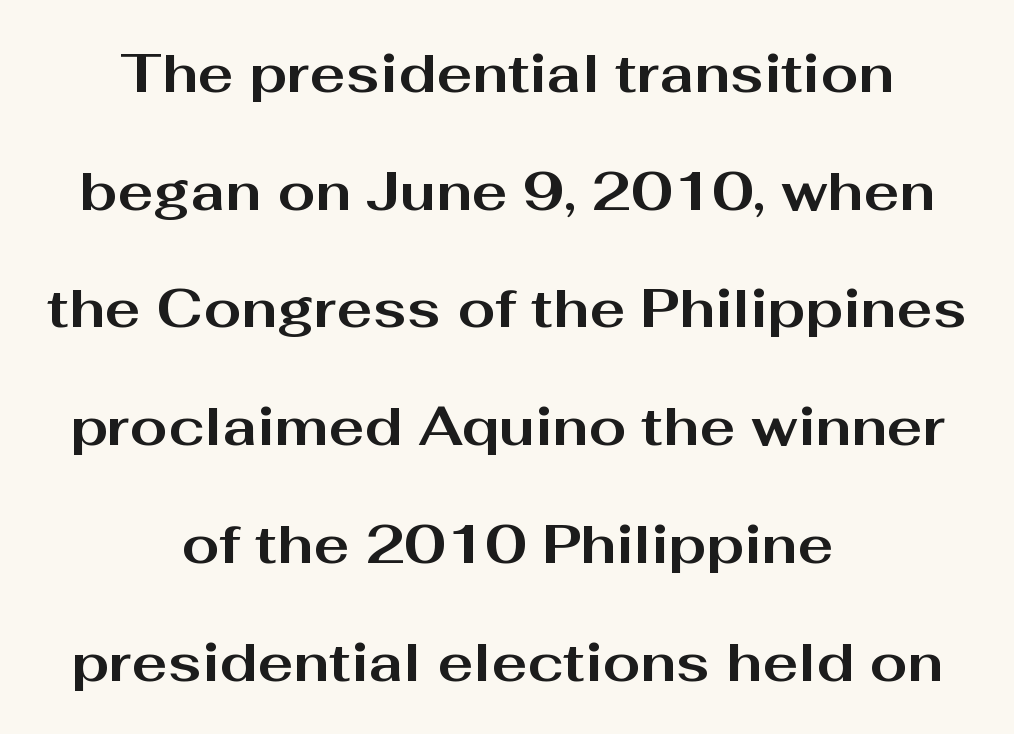
Q: Is the text bold? A: Yes.
Q: Is the text italic (slanted)? A: No, it is upright.
Q: Is the typeface a serif or a sans-serif typeface? A: Sans-serif.
Q: Is the text underlined? A: No.
Q: How is the paragraph aligned? A: Centered.
Q: Is the spacing between letters normal or unusually wide? A: Normal.
Q: Is the spacing between lines tight, normal or loose? A: Loose.
Q: Width (condensed, normal, or wide)? A: Wide.
Q: Stroke contrast? A: Medium.
Q: x-height? A: Medium.
Q: Monospaced? A: No.
